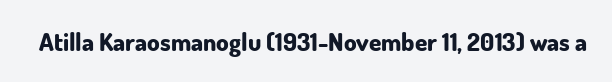
{"italic": "no", "bold": "yes", "underline": "no", "letter_spacing": "normal", "letter_spacing_em": 0.0, "glyph_px": 25}
